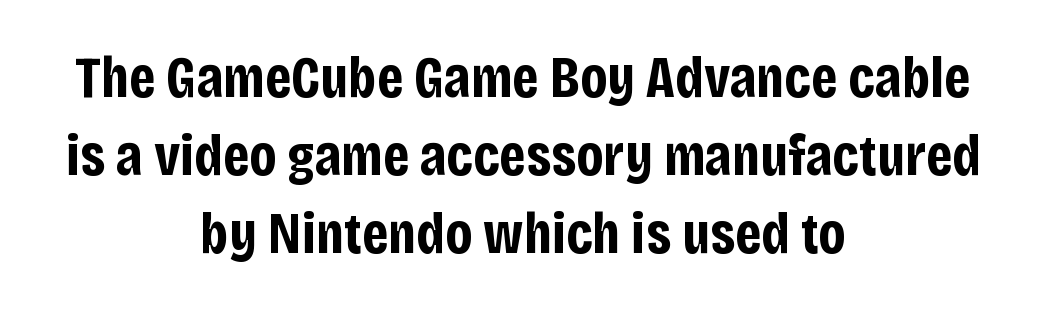
Nothing sits at the stroke ends, so this counts as sans-serif. A typesetter would call this leading conventional body-copy spacing. Plain, unruled lines of type. Students, note that the glyphs here touch the page at normal intervals. Caption: multi-line text, centered on the measure. Each letter keeps its own natural width here, so spacing adapts to shape.
